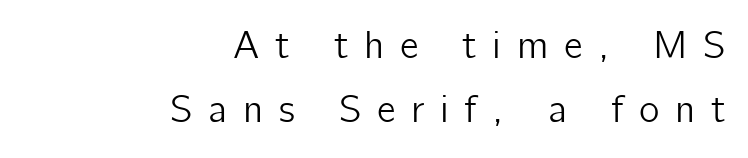
{"serif": "no", "italic": "no", "width": "normal", "stroke_contrast": "low", "x_height": "medium", "monospaced": "no", "underline": "no", "align": "right", "line_spacing": "normal", "line_spacing_ratio": 1.63, "letter_spacing": "wide", "letter_spacing_em": 0.4, "glyph_px": 39}
